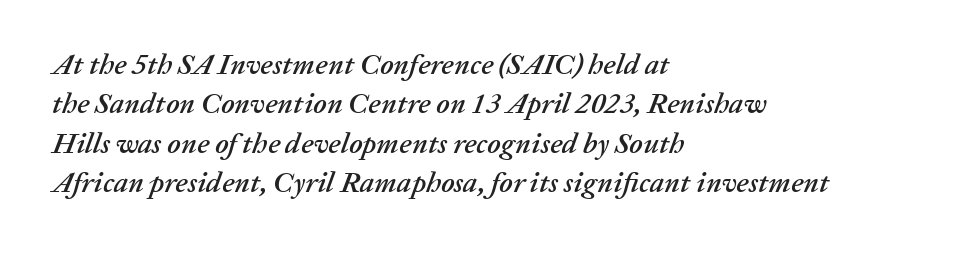
{"italic": "yes", "lean": "right", "slant_degrees": 20, "width": "normal", "stroke_contrast": "low", "x_height": "medium", "monospaced": "no", "underline": "no", "align": "left", "line_spacing": "normal", "line_spacing_ratio": 1.36, "letter_spacing": "normal", "letter_spacing_em": 0.0, "glyph_px": 29}
